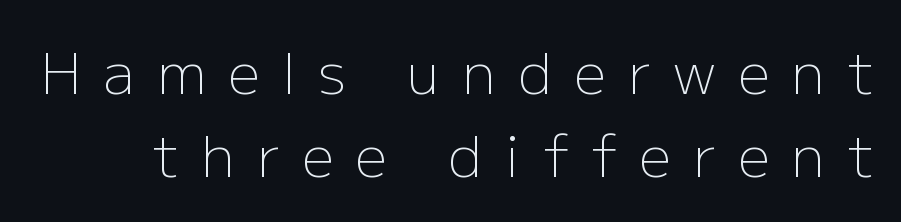
Ordinary non-slanted type is in use. The letters carry no serifs — their stems end cleanly without finishing strokes. The block of text has a typical density, with ordinary space between rows. This sample has the flowing, uneven cadence of proportional lettering. Tracking here is generous; glyphs stand well apart from one another.
